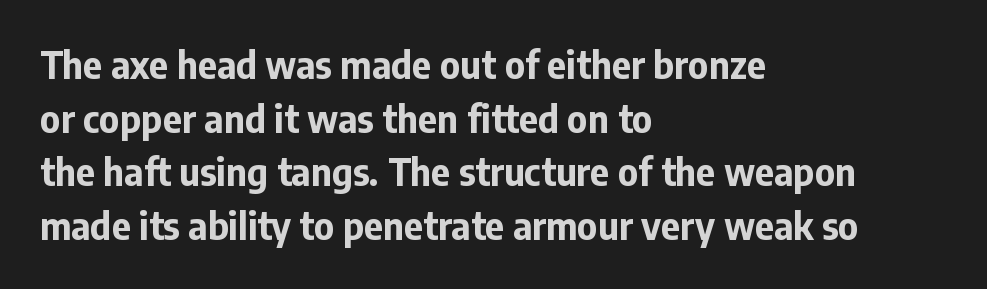
The image shows 37 px bold sans-serif type, upright; set left-aligned, normal line spacing (1.45x), normal letter spacing, not underlined; low stroke contrast and a medium x-height.
